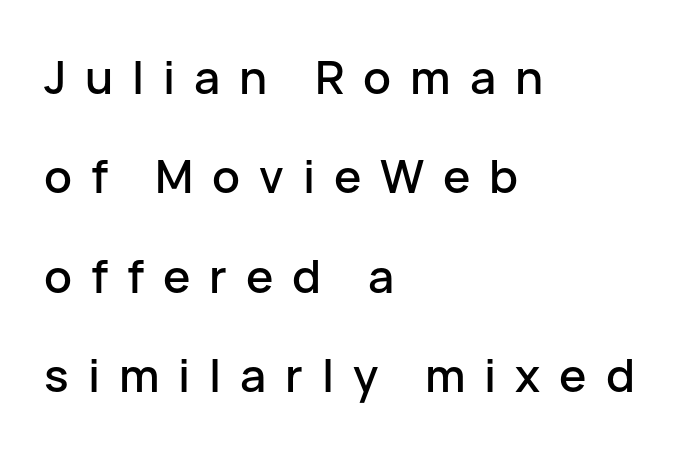
{"serif": "no", "italic": "no", "width": "normal", "stroke_contrast": "low", "x_height": "medium", "monospaced": "no", "underline": "no", "align": "left", "line_spacing": "loose", "line_spacing_ratio": 2.16, "letter_spacing": "wide", "letter_spacing_em": 0.41, "glyph_px": 46}
